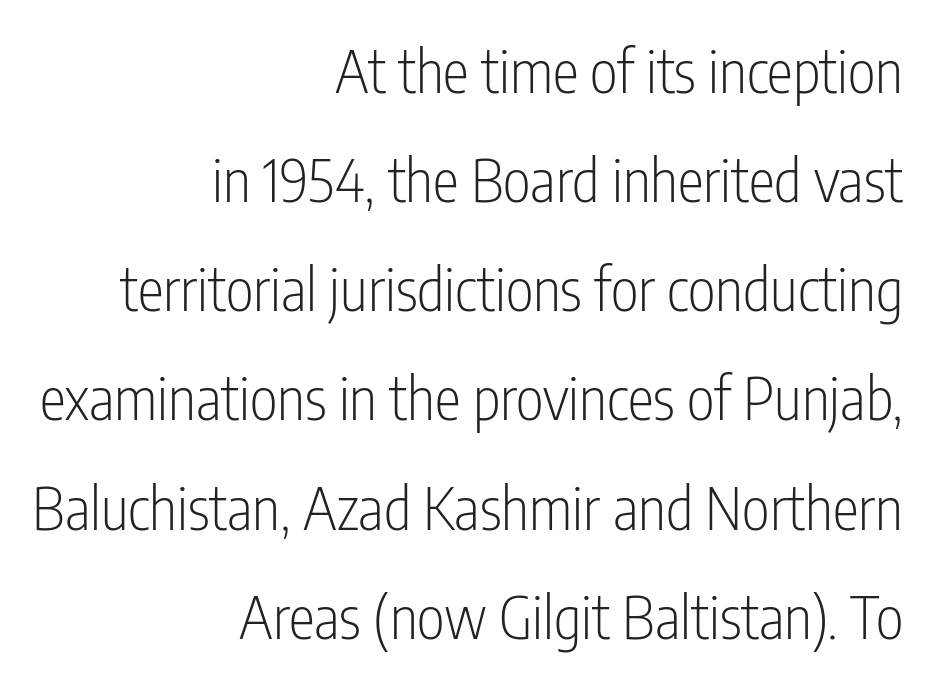
Q: Is the text bold? A: No.
Q: Is the text italic (slanted)? A: No, it is upright.
Q: Is the typeface a serif or a sans-serif typeface? A: Sans-serif.
Q: Is the text underlined? A: No.
Q: How is the paragraph aligned? A: Right-aligned.
Q: Is the spacing between letters normal or unusually wide? A: Normal.
Q: Width (condensed, normal, or wide)? A: Condensed.
Q: Stroke contrast? A: Low.
Q: x-height? A: Medium.
Q: Monospaced? A: No.
